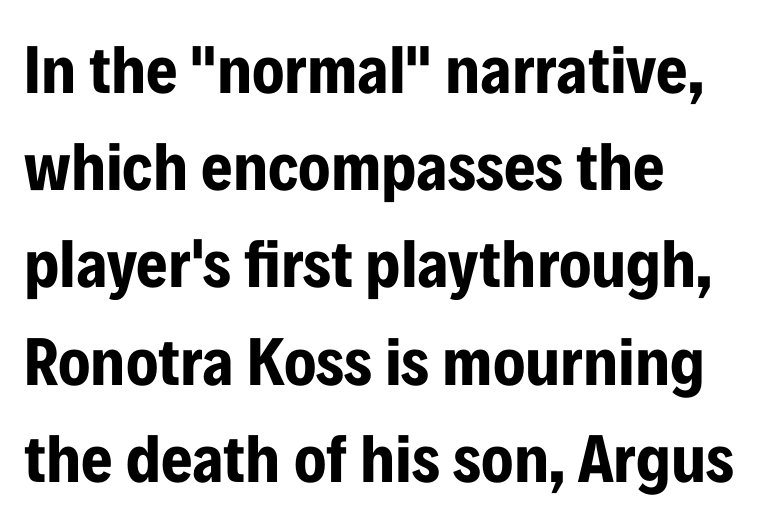
The image shows 68 px bold, condensed sans-serif type, upright; set normal line spacing (1.43x), normal letter spacing, not underlined; low stroke contrast and a medium x-height.
